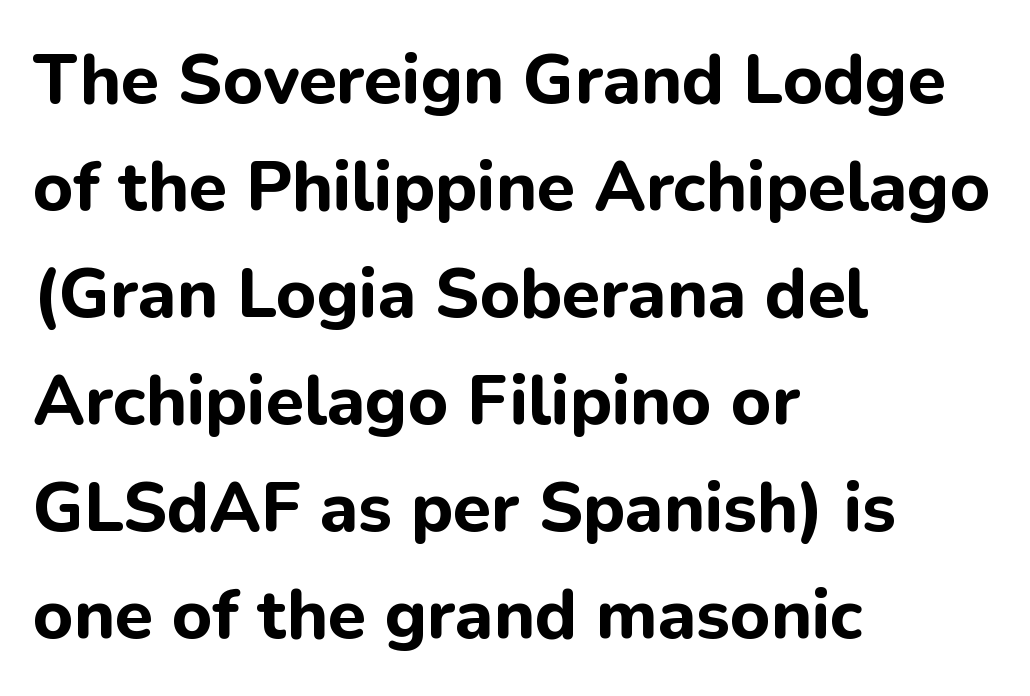
The image shows 69 px bold sans-serif type, upright; set left-aligned, normal line spacing (1.55x), normal letter spacing, not underlined; low stroke contrast and a medium x-height.
